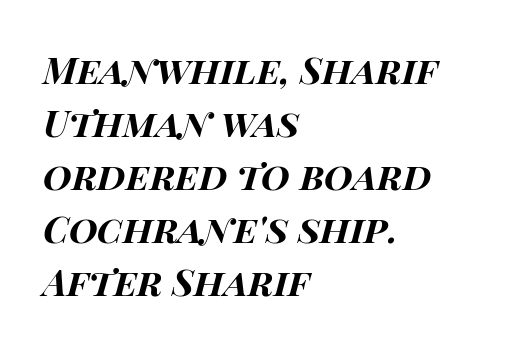
{"italic": "yes", "lean": "right", "slant_degrees": 15, "bold": "yes", "weight": "bold", "width": "wide", "stroke_contrast": "high", "x_height": "large", "monospaced": "no", "underline": "no", "align": "left", "line_spacing": "normal", "line_spacing_ratio": 1.43, "letter_spacing": "normal", "letter_spacing_em": 0.0, "glyph_px": 37}
